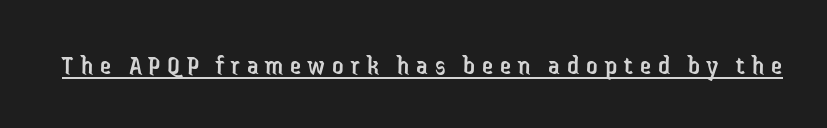
{"serif": "no", "italic": "no", "bold": "no", "weight": "regular", "width": "condensed", "stroke_contrast": "low", "x_height": "medium", "monospaced": "no", "underline": "yes", "letter_spacing": "wide", "letter_spacing_em": 0.25, "glyph_px": 28}
